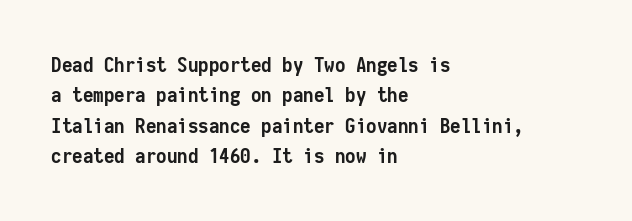
Q: Is the text bold? A: Yes.
Q: Is the text italic (slanted)? A: No, it is upright.
Q: Is the text underlined? A: No.
Q: How is the paragraph aligned? A: Left-aligned.
Q: Is the spacing between letters normal or unusually wide? A: Normal.
Q: Is the spacing between lines tight, normal or loose? A: Normal.
